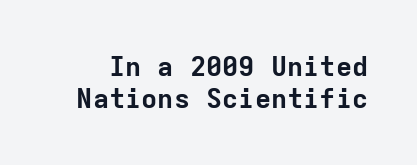
This rendering features lettering with no underline. How are the letters spaced? Ordinarily, with no added tracking. Look at the stroke-to-counter ratio: heavy, a bold. Ordinary non-slanted type is in use.
